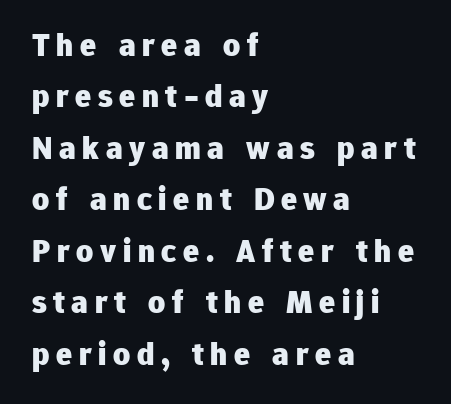
The rendering inserts visible extra space after every character. Quick note: interline space is typical. Beneath every word, the page is bare. The text block is weighted toward the left margin, trailing off unevenly rightward.
